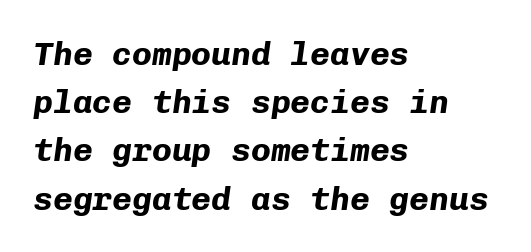
The image shows 33 px bold type, italic (leaning right), monospaced; set left-aligned, normal line spacing (1.46x), normal letter spacing, not underlined; low stroke contrast and a medium x-height.
